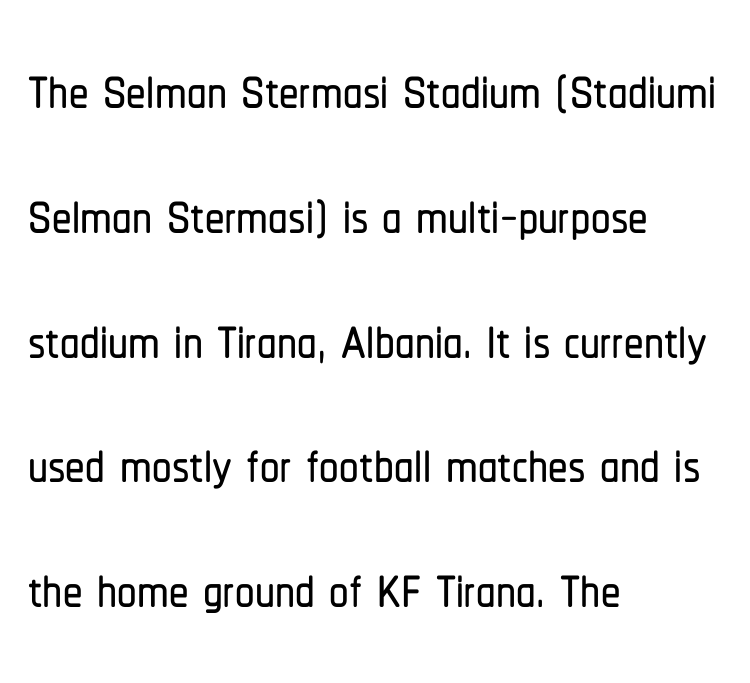
{"serif": "no", "italic": "no", "width": "condensed", "stroke_contrast": "low", "x_height": "medium", "monospaced": "no", "underline": "no", "align": "left", "line_spacing": "normal", "line_spacing_ratio": 1.6, "letter_spacing": "normal", "letter_spacing_em": 0.0, "glyph_px": 78}
